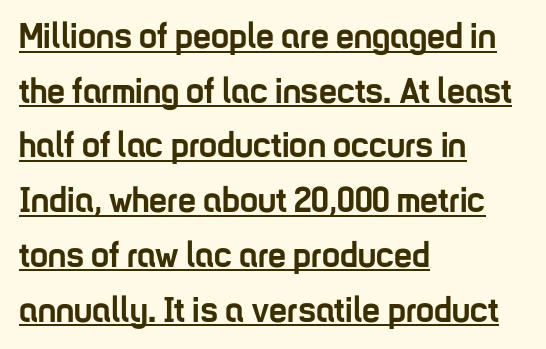
Q: Is the text bold? A: Yes.
Q: Is the text italic (slanted)? A: No, it is upright.
Q: Is the typeface a serif or a sans-serif typeface? A: Sans-serif.
Q: Is the text underlined? A: Yes.
Q: How is the paragraph aligned? A: Left-aligned.
Q: Is the spacing between letters normal or unusually wide? A: Normal.
Q: Is the spacing between lines tight, normal or loose? A: Normal.
Q: Width (condensed, normal, or wide)? A: Condensed.
Q: Stroke contrast? A: Low.
Q: x-height? A: Medium.
Q: Monospaced? A: No.
